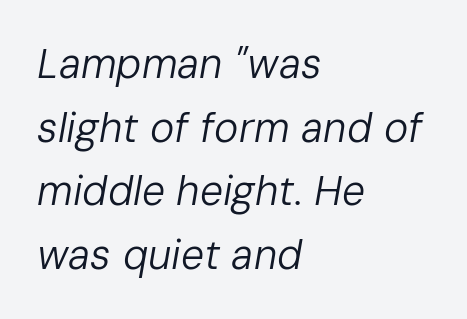
Q: Is the text bold? A: No.
Q: Is the text italic (slanted)? A: Yes, it leans right by about 10 degrees.
Q: Is the text underlined? A: No.
Q: How is the paragraph aligned? A: Left-aligned.
Q: Is the spacing between letters normal or unusually wide? A: Normal.
Q: Is the spacing between lines tight, normal or loose? A: Normal.
Q: Width (condensed, normal, or wide)? A: Normal.
Q: Stroke contrast? A: Low.
Q: x-height? A: Medium.
Q: Monospaced? A: No.
